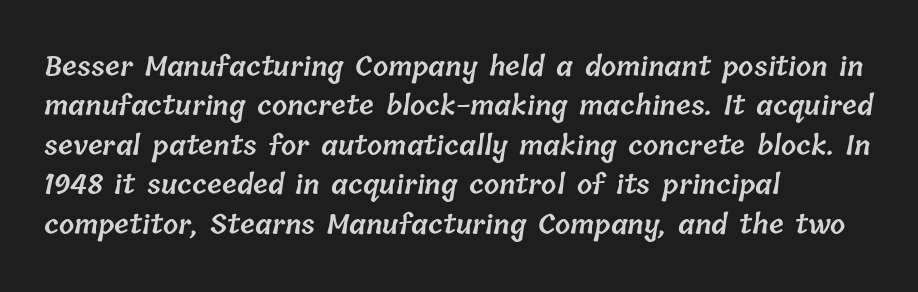
{"bold": "semi", "underline": "no", "align": "left", "line_spacing": "normal", "line_spacing_ratio": 1.46, "letter_spacing": "normal", "letter_spacing_em": 0.0, "glyph_px": 27}
